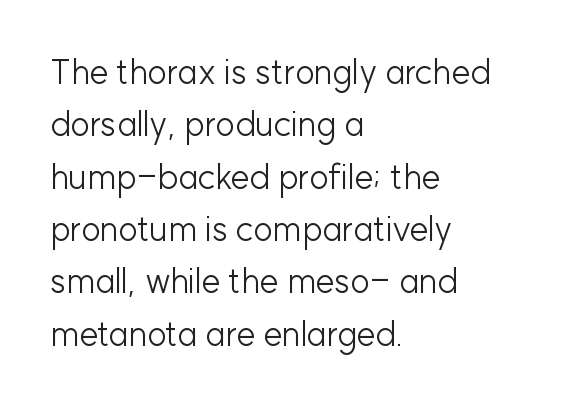
{"serif": "no", "italic": "no", "bold": "no", "weight": "light", "width": "normal", "stroke_contrast": "low", "x_height": "medium", "monospaced": "no", "underline": "no", "align": "left", "line_spacing": "normal", "line_spacing_ratio": 1.54, "letter_spacing": "normal", "letter_spacing_em": 0.0, "glyph_px": 34}
